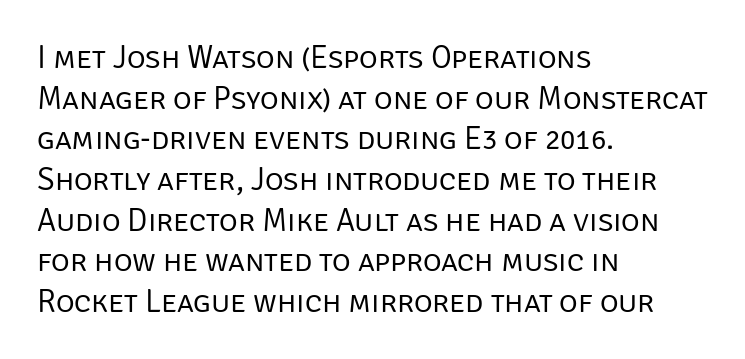
The typography opts for an upright posture over an oblique one. Font category for this specimen: sans-serif. Typeset ragged right — the left edge is the straight one. The leading is moderate, giving the passage an even texture. Short note: letters normally spaced.
